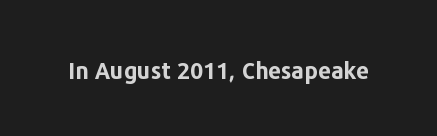
The image shows 23 px bold type, upright; set normal letter spacing, not underlined.
